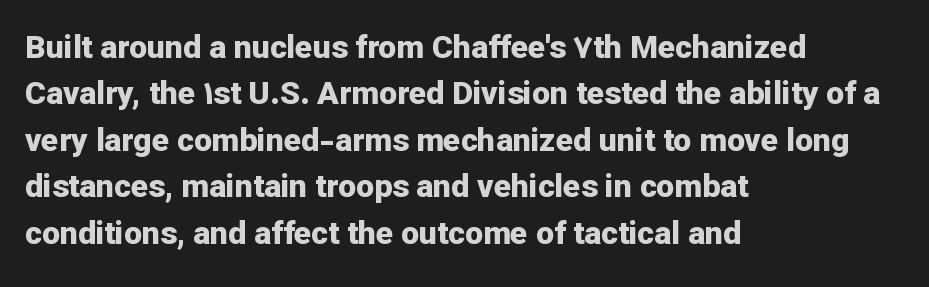
Q: Is the text bold? A: Yes.
Q: Is the text italic (slanted)? A: No, it is upright.
Q: Is the typeface a serif or a sans-serif typeface? A: Sans-serif.
Q: Is the text underlined? A: No.
Q: How is the paragraph aligned? A: Left-aligned.
Q: Is the spacing between letters normal or unusually wide? A: Normal.
Q: Is the spacing between lines tight, normal or loose? A: Normal.
Q: Width (condensed, normal, or wide)? A: Normal.
Q: Stroke contrast? A: Low.
Q: x-height? A: Medium.
Q: Monospaced? A: No.
